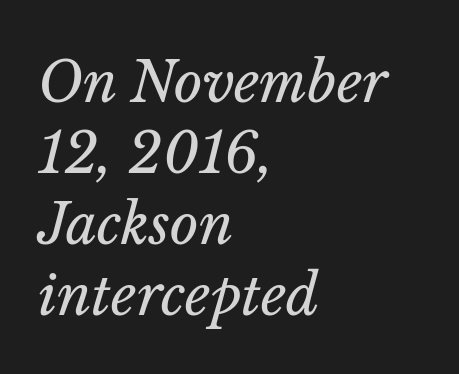
Q: Is the text bold? A: No.
Q: Is the text italic (slanted)? A: Yes, it leans right by about 14 degrees.
Q: Is the text underlined? A: No.
Q: How is the paragraph aligned? A: Left-aligned.
Q: Is the spacing between letters normal or unusually wide? A: Normal.
Q: Is the spacing between lines tight, normal or loose? A: Normal.
Q: Width (condensed, normal, or wide)? A: Normal.
Q: Stroke contrast? A: Low.
Q: x-height? A: Medium.
Q: Monospaced? A: No.
